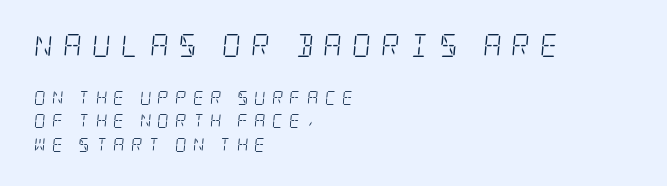
{"italic": "yes", "lean": "right", "slant_degrees": 5, "bold": "no", "underline": "no", "align": "left", "line_spacing": "normal", "line_spacing_ratio": 1.67, "letter_spacing": "wide", "letter_spacing_em": 0.44, "larger_block": "first", "size_ratio": 1.64, "glyph_px": 23}
